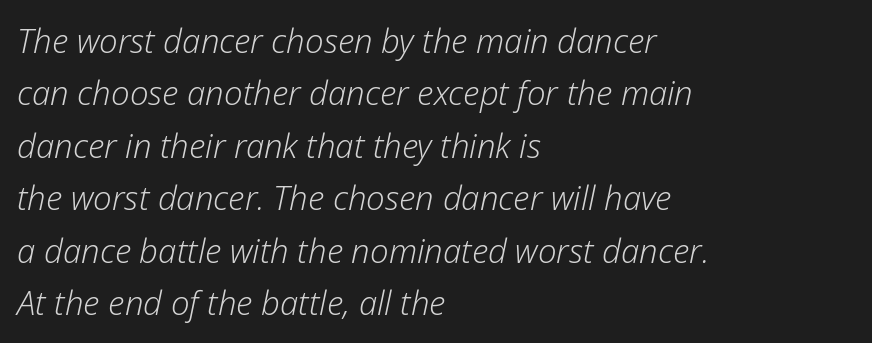
The image shows 33 px light type, italic (leaning right); set left-aligned, normal line spacing (1.59x), normal letter spacing, not underlined; low stroke contrast and a medium x-height.
